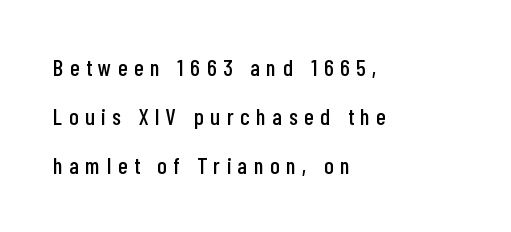
Q: Is the text italic (slanted)? A: No, it is upright.
Q: Is the text underlined? A: No.
Q: How is the paragraph aligned? A: Left-aligned.
Q: Is the spacing between letters normal or unusually wide? A: Unusually wide.
Q: Is the spacing between lines tight, normal or loose? A: Loose.
